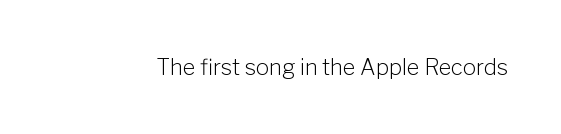
Q: Is the text bold? A: No.
Q: Is the text italic (slanted)? A: No, it is upright.
Q: Is the text underlined? A: No.
Q: Is the spacing between letters normal or unusually wide? A: Normal.
